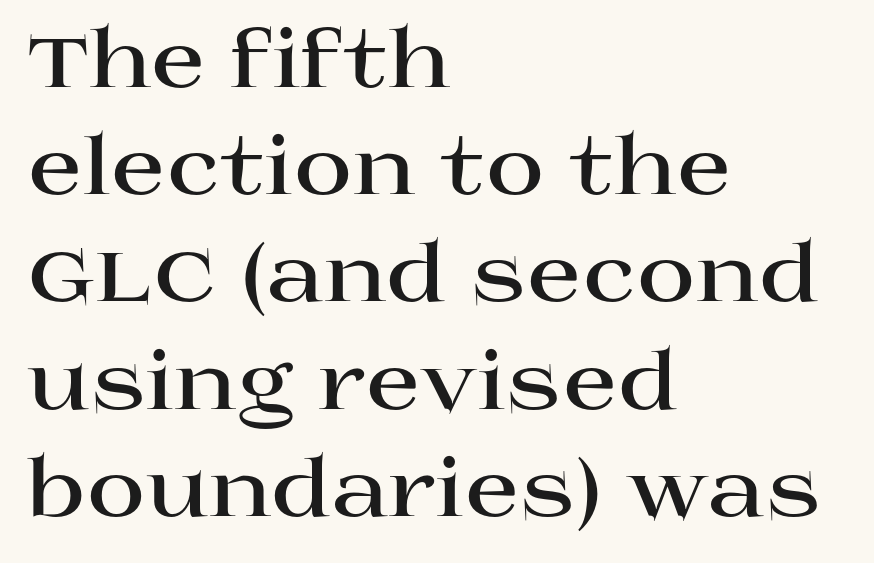
{"serif": "yes", "italic": "no", "bold": "yes", "weight": "bold", "width": "wide", "stroke_contrast": "high", "x_height": "large", "monospaced": "no", "underline": "no", "align": "left", "line_spacing": "normal", "line_spacing_ratio": 1.34, "letter_spacing": "normal", "letter_spacing_em": 0.0, "glyph_px": 80}
